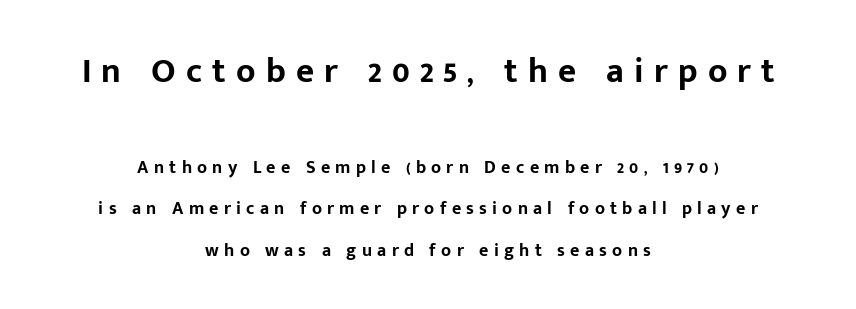
{"serif": "no", "italic": "no", "bold": "yes", "weight": "bold", "width": "normal", "stroke_contrast": "low", "x_height": "medium", "monospaced": "no", "underline": "no", "align": "center", "line_spacing": "loose", "line_spacing_ratio": 2.33, "letter_spacing": "wide", "letter_spacing_em": 0.29, "larger_block": "first", "size_ratio": 1.94, "glyph_px": 35}
